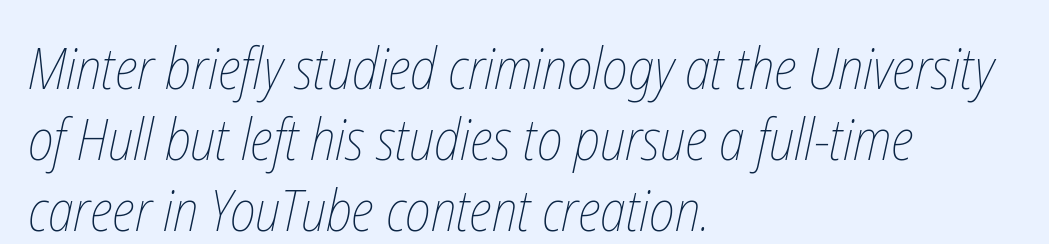
Q: Is the text bold? A: No.
Q: Is the text underlined? A: No.
Q: How is the paragraph aligned? A: Left-aligned.
Q: Is the spacing between letters normal or unusually wide? A: Normal.
Q: Is the spacing between lines tight, normal or loose? A: Normal.
Q: Width (condensed, normal, or wide)? A: Condensed.
Q: Stroke contrast? A: Low.
Q: x-height? A: Medium.
Q: Monospaced? A: No.
